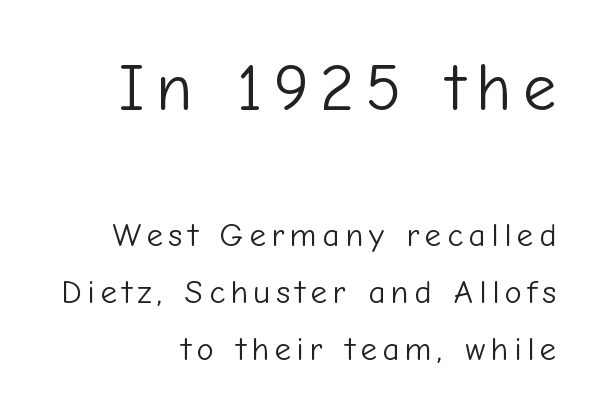
Q: Is the text bold? A: No.
Q: Is the text italic (slanted)? A: No, it is upright.
Q: Is the typeface a serif or a sans-serif typeface? A: Sans-serif.
Q: Is the text underlined? A: No.
Q: How is the paragraph aligned? A: Right-aligned.
Q: Which block of text is set in a larger size, the first (top) or the second (bottom)? A: The first (top) one.
Q: Width (condensed, normal, or wide)? A: Normal.
Q: Stroke contrast? A: Low.
Q: x-height? A: Medium.
Q: Monospaced? A: No.
